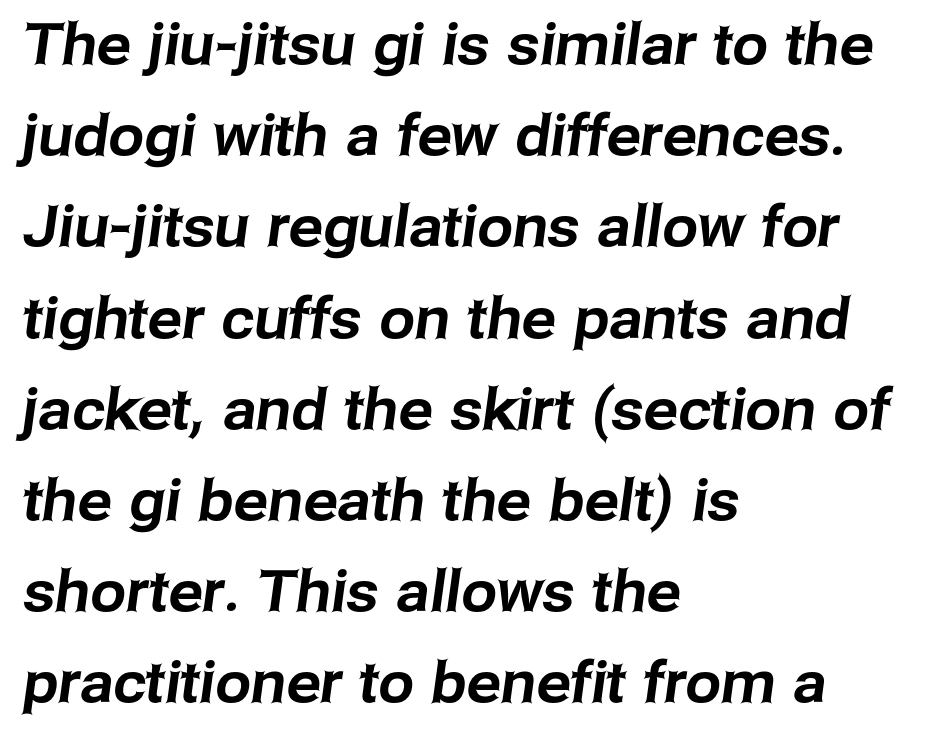
Q: Is the typeface a serif or a sans-serif typeface? A: Sans-serif.
Q: Is the text underlined? A: No.
Q: How is the paragraph aligned? A: Left-aligned.
Q: Is the spacing between letters normal or unusually wide? A: Normal.
Q: Is the spacing between lines tight, normal or loose? A: Normal.
Q: Width (condensed, normal, or wide)? A: Normal.
Q: Stroke contrast? A: Low.
Q: x-height? A: Medium.
Q: Monospaced? A: No.
